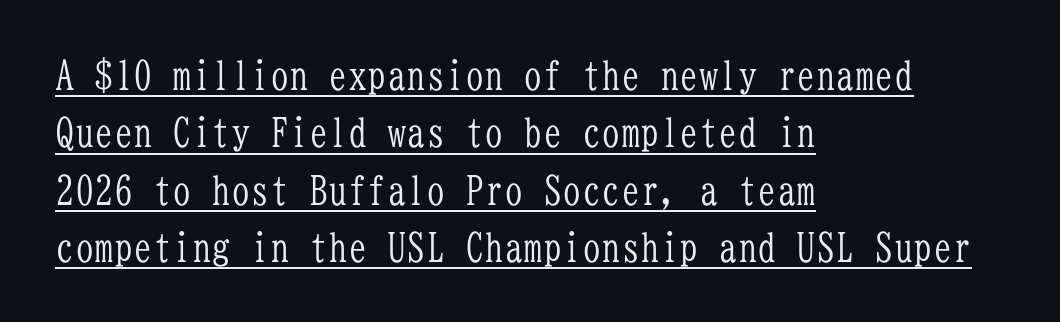
Q: Is the text bold? A: No.
Q: Is the text italic (slanted)? A: No, it is upright.
Q: Is the typeface a serif or a sans-serif typeface? A: Serif.
Q: Is the text underlined? A: Yes.
Q: How is the paragraph aligned? A: Left-aligned.
Q: Is the spacing between letters normal or unusually wide? A: Normal.
Q: Is the spacing between lines tight, normal or loose? A: Normal.
Q: Width (condensed, normal, or wide)? A: Condensed.
Q: Stroke contrast? A: Low.
Q: x-height? A: Medium.
Q: Monospaced? A: Yes.
